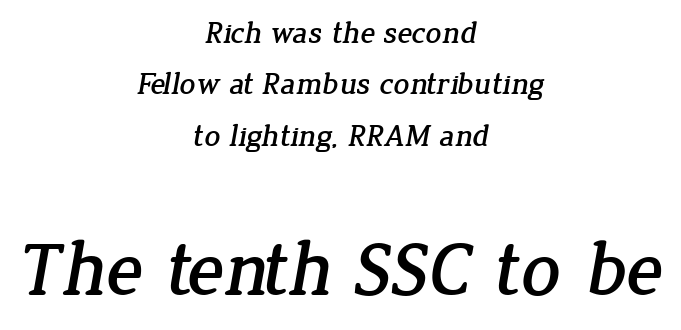
Q: Is the typeface a serif or a sans-serif typeface? A: Serif.
Q: Is the text underlined? A: No.
Q: How is the paragraph aligned? A: Centered.
Q: Is the spacing between letters normal or unusually wide? A: Normal.
Q: Is the spacing between lines tight, normal or loose? A: Normal.
Q: Which block of text is set in a larger size, the first (top) or the second (bottom)? A: The second (bottom) one.
Q: Width (condensed, normal, or wide)? A: Normal.
Q: Stroke contrast? A: Low.
Q: x-height? A: Medium.
Q: Monospaced? A: No.
